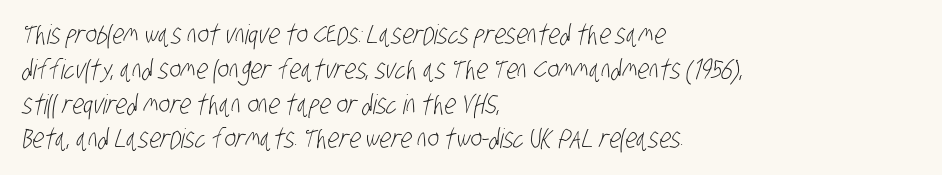
Q: Is the text bold? A: No.
Q: Is the text underlined? A: No.
Q: How is the paragraph aligned? A: Left-aligned.
Q: Is the spacing between letters normal or unusually wide? A: Normal.
Q: Is the spacing between lines tight, normal or loose? A: Normal.
